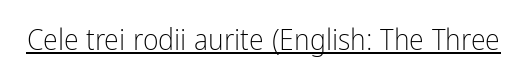
{"serif": "no", "italic": "no", "bold": "no", "weight": "light", "width": "condensed", "stroke_contrast": "low", "x_height": "medium", "monospaced": "no", "underline": "yes", "letter_spacing": "normal", "letter_spacing_em": 0.0, "glyph_px": 30}
